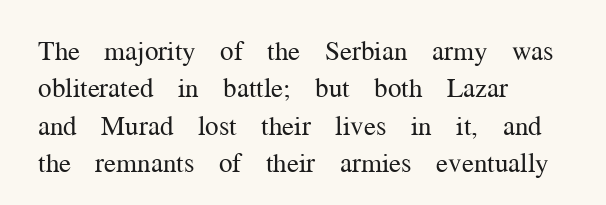
{"italic": "no", "bold": "no", "underline": "no", "align": "left", "line_spacing": "normal", "line_spacing_ratio": 1.38, "letter_spacing": "normal", "letter_spacing_em": 0.0, "glyph_px": 27}
